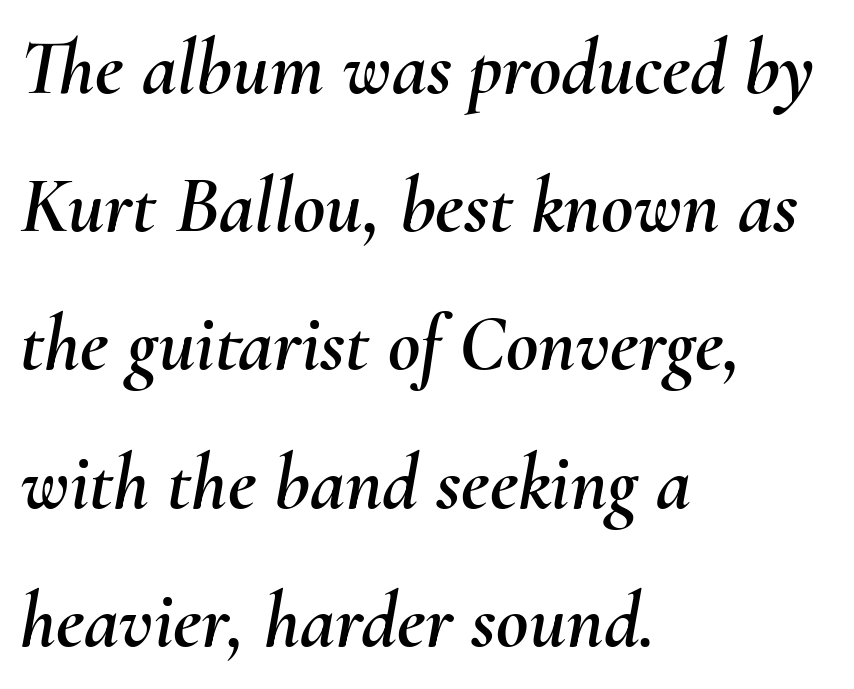
The image shows 79 px text type, italic (leaning right); set left-aligned, line spacing 1.75x, normal letter spacing, not underlined; medium stroke contrast and a small x-height.
